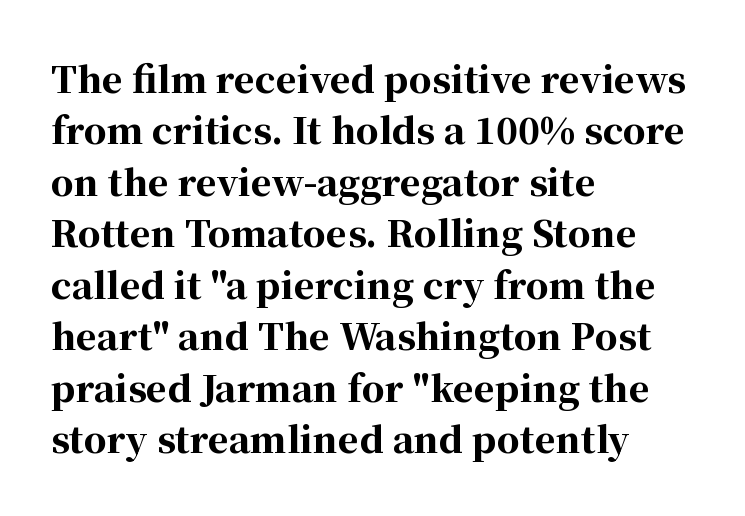
{"serif": "yes", "italic": "no", "bold": "yes", "weight": "bold", "width": "normal", "stroke_contrast": "high", "x_height": "medium", "monospaced": "no", "underline": "no", "align": "left", "line_spacing": "normal", "line_spacing_ratio": 1.43, "letter_spacing": "normal", "letter_spacing_em": 0.0, "glyph_px": 36}
